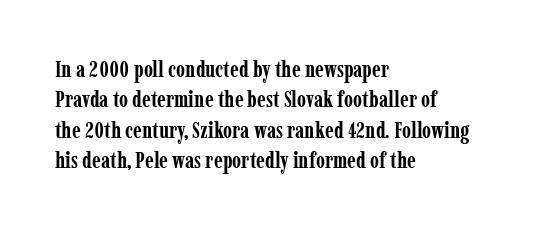
The image shows 23 px bold type, upright; set left-aligned, normal line spacing (1.32x), normal letter spacing, not underlined.
